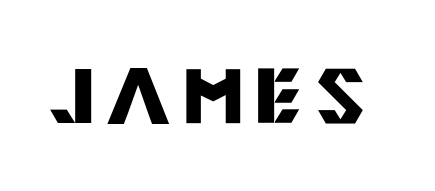
This sample uses a sans-serif face. The space directly below the letters is spotless. Is there any slant? The stems are plumb. These lines are rendered in a variable-pitch font. On the weight axis this lands at bold, roughly 700.
